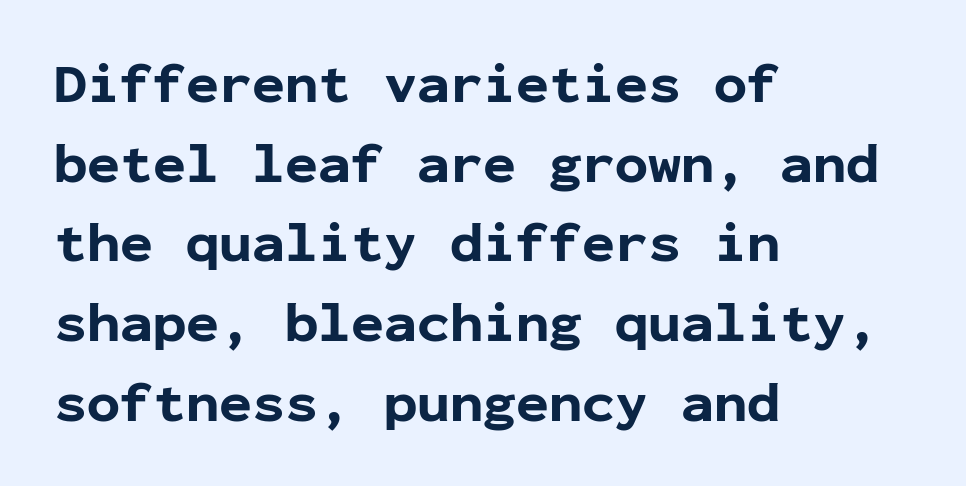
{"serif": "no", "italic": "no", "bold": "yes", "weight": "bold", "width": "normal", "stroke_contrast": "low", "x_height": "medium", "monospaced": "yes", "underline": "no", "align": "left", "line_spacing": "normal", "line_spacing_ratio": 1.45, "letter_spacing": "normal", "letter_spacing_em": 0.0, "glyph_px": 55}
